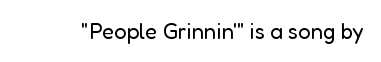
{"italic": "no", "bold": "no", "underline": "no", "letter_spacing": "normal", "letter_spacing_em": 0.0, "glyph_px": 22}
